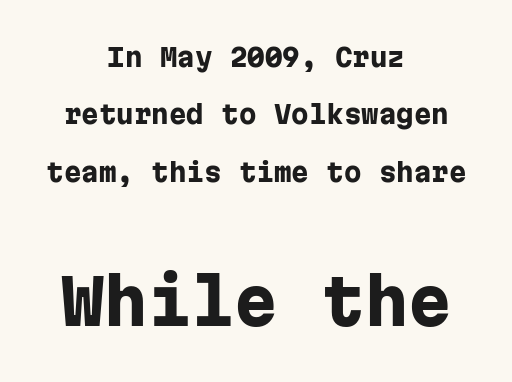
The line texture is even and compact thanks to regular tracking. Fixed-width glyphs throughout — classic coding-font behaviour. Is this a sans? Yes — the strokes have no serifs. Beneath every word, the page is bare.
